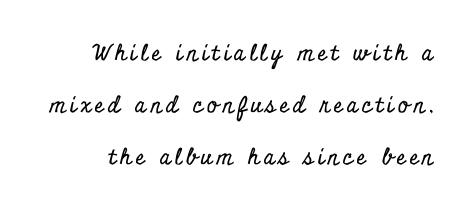
Check under the words: just untouched page. If you measured baseline to baseline, you'd find a long distance.
